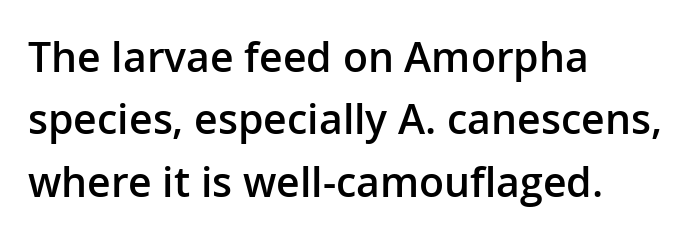
Q: Is the text bold? A: Semi-bold.
Q: Is the text italic (slanted)? A: No, it is upright.
Q: Is the typeface a serif or a sans-serif typeface? A: Sans-serif.
Q: Is the text underlined? A: No.
Q: How is the paragraph aligned? A: Left-aligned.
Q: Is the spacing between letters normal or unusually wide? A: Normal.
Q: Is the spacing between lines tight, normal or loose? A: Normal.
Q: Width (condensed, normal, or wide)? A: Normal.
Q: Stroke contrast? A: Low.
Q: x-height? A: Medium.
Q: Monospaced? A: No.
